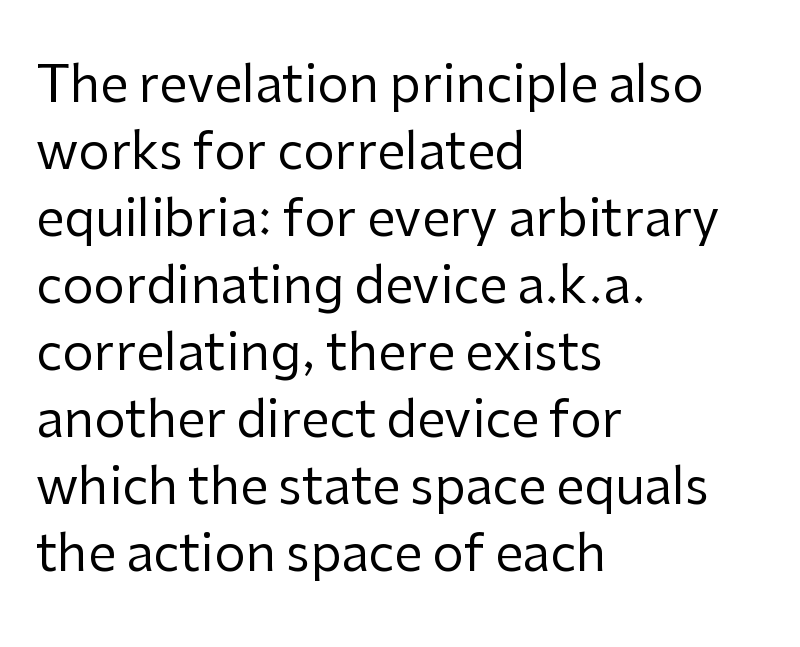
Layout note: lines flush left. The typeface has the unassuming heft of standard copy or less. The letters advance in unequal steps, a hallmark of proportional type. This rendering features lettering with no underline. What kind of face is this? One without serifs — a sans. No italicization has been applied; the sample stays upright.
